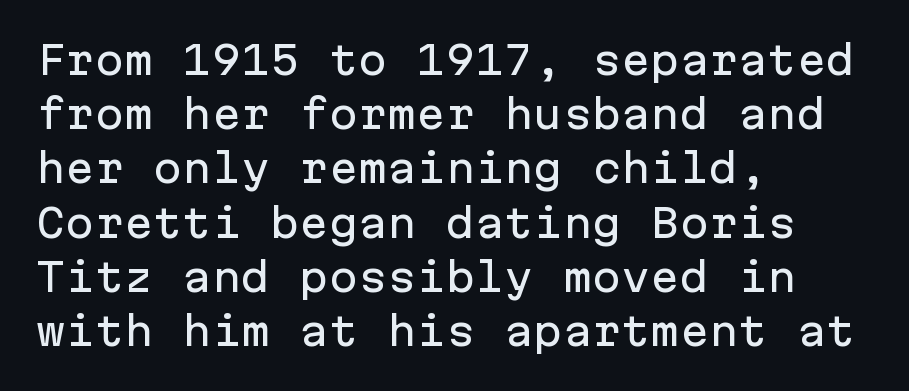
The rendering uses typewriter-style spacing with identical character cells. The letters sit at their default tracking, neither squeezed nor spread. The paragraph has a hard left edge and a soft right edge. The space directly below the letters is spotless. Are there feet on the stems? There aren't — it's a sans.
